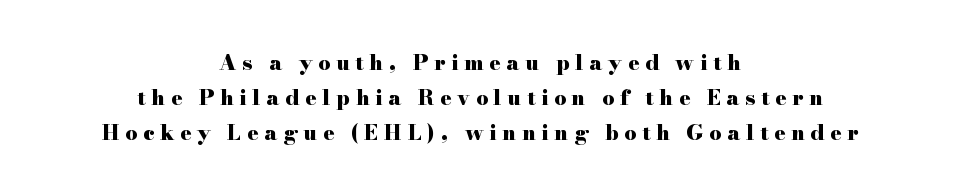
The image shows 21 px bold type, upright; set centered, normal line spacing (1.67x), unusually wide letter spacing (+0.27 em), not underlined.
